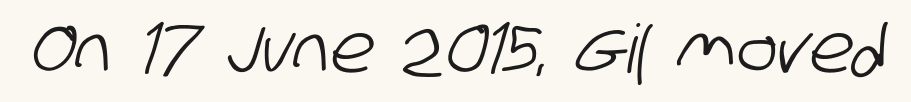
Q: Is the typeface a serif or a sans-serif typeface? A: Sans-serif.
Q: Is the text underlined? A: No.
Q: Is the spacing between letters normal or unusually wide? A: Normal.
Q: Width (condensed, normal, or wide)? A: Condensed.
Q: Stroke contrast? A: Low.
Q: x-height? A: Large.
Q: Monospaced? A: No.
